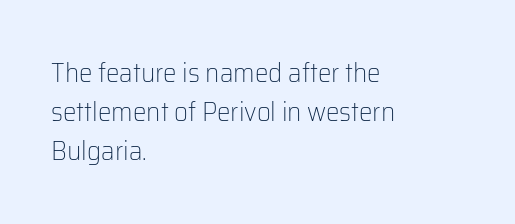
Default kerning and tracking; the words read as compact shapes. No heavy texture on the line: the type isn't bold. A roman cut, with each character standing at attention. Notice how the passage keeps a crisp vertical edge on the left only. Bare-footed words on every line.
